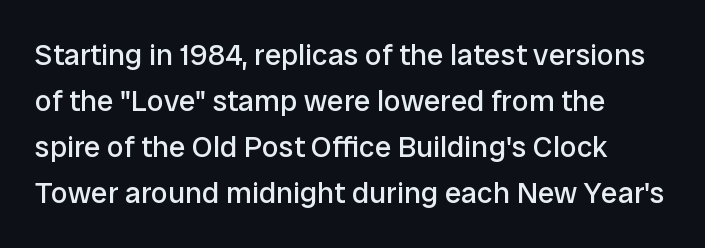
Q: Is the text bold? A: No.
Q: Is the text italic (slanted)? A: No, it is upright.
Q: Is the typeface a serif or a sans-serif typeface? A: Sans-serif.
Q: Is the text underlined? A: No.
Q: How is the paragraph aligned? A: Left-aligned.
Q: Is the spacing between letters normal or unusually wide? A: Normal.
Q: Is the spacing between lines tight, normal or loose? A: Normal.
Q: Width (condensed, normal, or wide)? A: Normal.
Q: Stroke contrast? A: Low.
Q: x-height? A: Medium.
Q: Monospaced? A: No.
